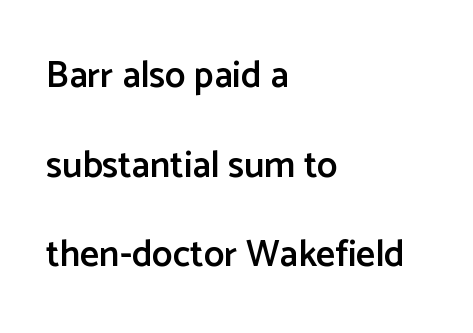
The letters stand upright; this is a roman face. Here the designer chose a conventional face with non-uniform glyph widths. Compared with typical paragraphs, the rows here are farther apart. Descenders are the only things crossing below the line. The letters carry no serifs — their stems end cleanly without finishing strokes. Its strokes are somewhat broadened, the hallmark of semibold type.
